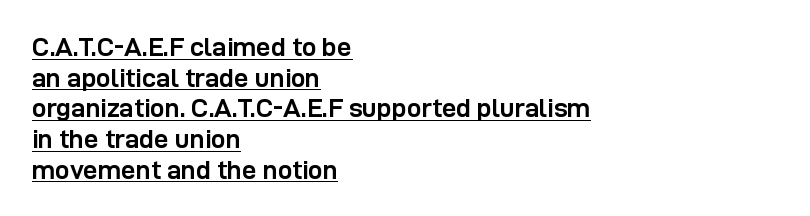
The image shows 26 px bold type, upright; set left-aligned, line spacing 1.18x, normal letter spacing, underlined.
